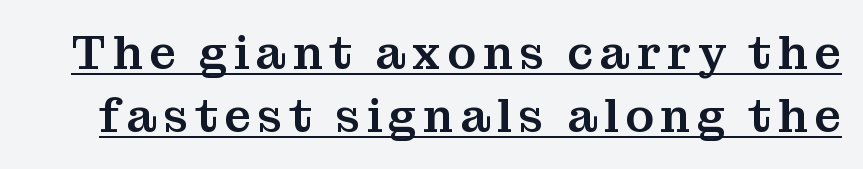
Check where the strokes stop: tiny serifs finish them off. Interline gaps are of average width in this sample. Ordinary non-slanted type is in use. You could not count columns in this text — the font is proportionally spaced.
